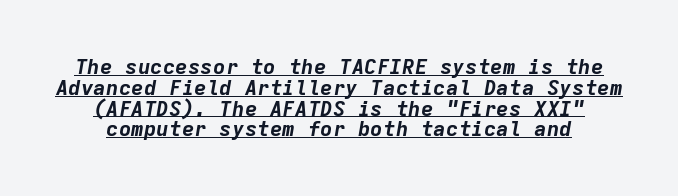
The image shows 21 px bold type, italic (leaning right); set tight line spacing (0.99x), normal letter spacing, underlined.
